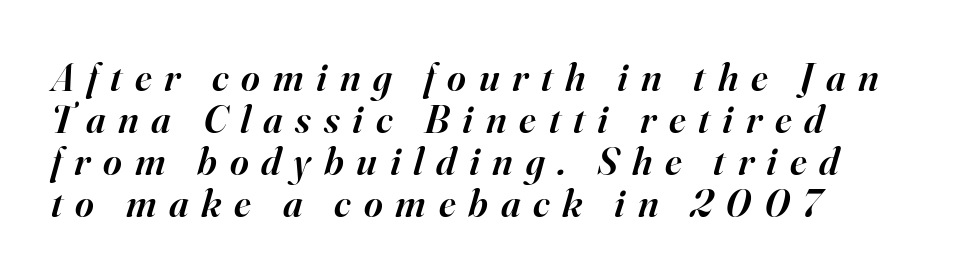
Rule under the text: the space is simply empty. To sum up the face: it has serifs. The lines are quadded left. Bold? Not quite — semibold, heavier than regular but stopping short.
